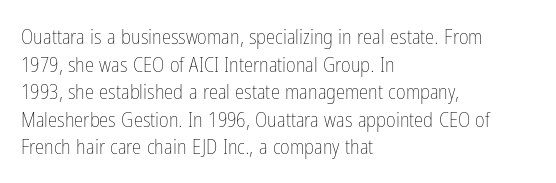
Q: Is the text bold? A: No.
Q: Is the text italic (slanted)? A: No, it is upright.
Q: Is the text underlined? A: No.
Q: How is the paragraph aligned? A: Left-aligned.
Q: Is the spacing between letters normal or unusually wide? A: Normal.
Q: Is the spacing between lines tight, normal or loose? A: Normal.
